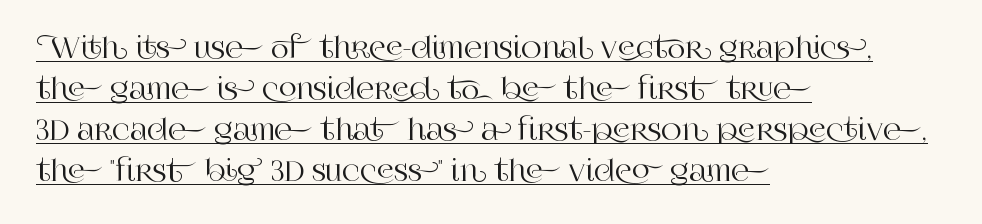
The image shows 28 px serif type, upright; set left-aligned, normal line spacing (1.46x), normal letter spacing, underlined; high stroke contrast and a large x-height.
